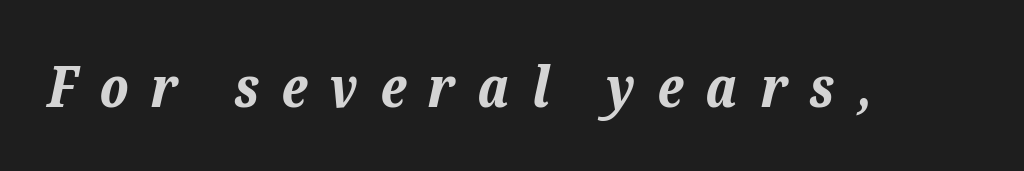
Q: Is the text bold? A: Yes.
Q: Is the text italic (slanted)? A: Yes, it leans right by about 12 degrees.
Q: Is the text underlined? A: No.
Q: Is the spacing between letters normal or unusually wide? A: Unusually wide.
Q: Width (condensed, normal, or wide)? A: Normal.
Q: Stroke contrast? A: Low.
Q: x-height? A: Medium.
Q: Monospaced? A: No.
